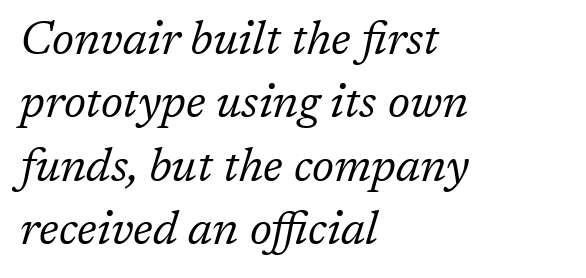
Q: Is the text bold? A: No.
Q: Is the text italic (slanted)? A: Yes, it leans right by about 17 degrees.
Q: Is the typeface a serif or a sans-serif typeface? A: Serif.
Q: Is the text underlined? A: No.
Q: How is the paragraph aligned? A: Left-aligned.
Q: Is the spacing between letters normal or unusually wide? A: Normal.
Q: Is the spacing between lines tight, normal or loose? A: Normal.
Q: Width (condensed, normal, or wide)? A: Normal.
Q: Stroke contrast? A: Low.
Q: x-height? A: Medium.
Q: Monospaced? A: No.
